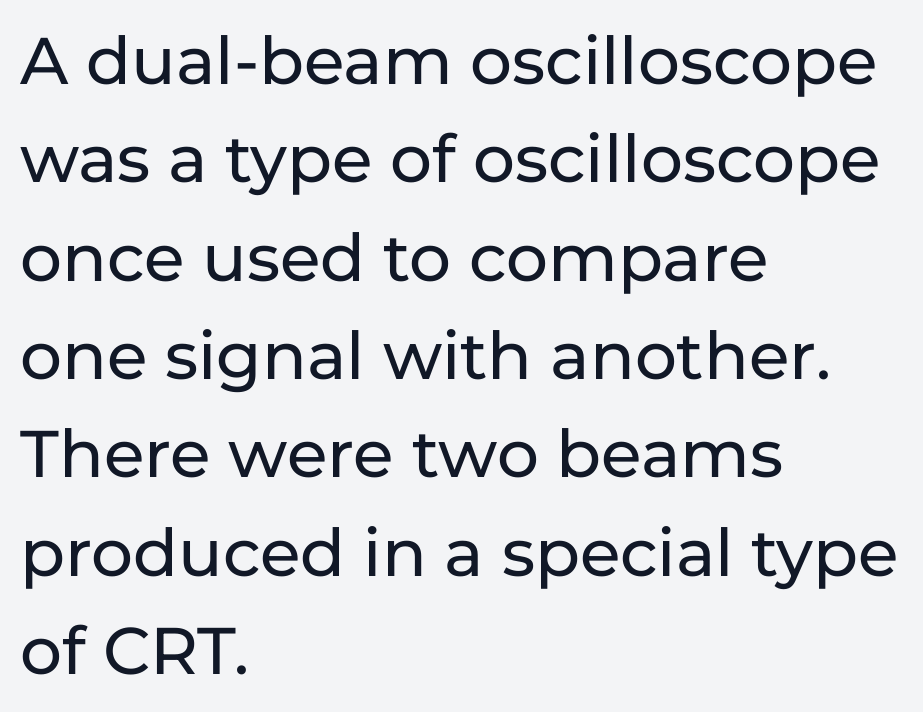
Regarding serifs, this sample does without them. All the whitespace from short lines collects on the right. The passage shown is not underscored anywhere. Caption: standard tracking, unaltered.
